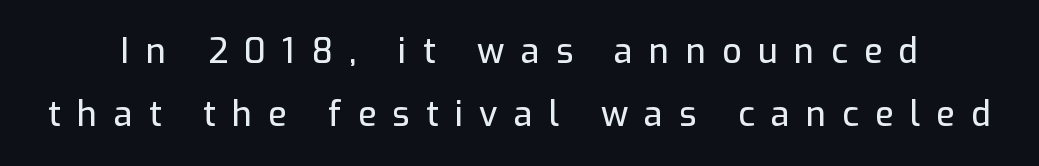
{"serif": "no", "italic": "no", "width": "normal", "stroke_contrast": "low", "x_height": "medium", "monospaced": "no", "underline": "no", "line_spacing_ratio": 1.85, "letter_spacing": "wide", "letter_spacing_em": 0.48, "glyph_px": 34}
